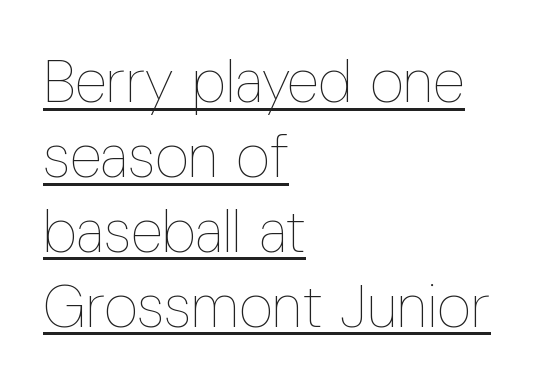
The image shows 59 px thin, condensed type, upright; set left-aligned, normal line spacing (1.27x), normal letter spacing, underlined; low stroke contrast and a medium x-height.
